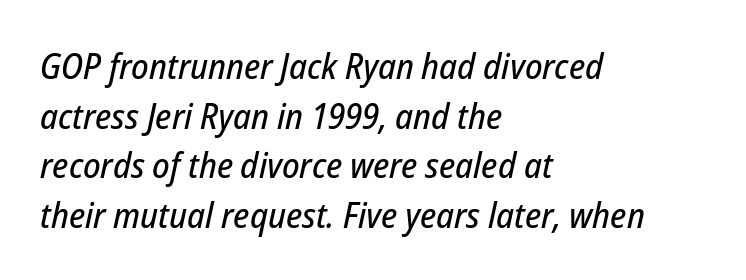
Q: Is the text italic (slanted)? A: Yes, it leans right by about 12 degrees.
Q: Is the text underlined? A: No.
Q: How is the paragraph aligned? A: Left-aligned.
Q: Is the spacing between letters normal or unusually wide? A: Normal.
Q: Is the spacing between lines tight, normal or loose? A: Normal.
Q: Width (condensed, normal, or wide)? A: Condensed.
Q: Stroke contrast? A: Low.
Q: x-height? A: Medium.
Q: Monospaced? A: No.
